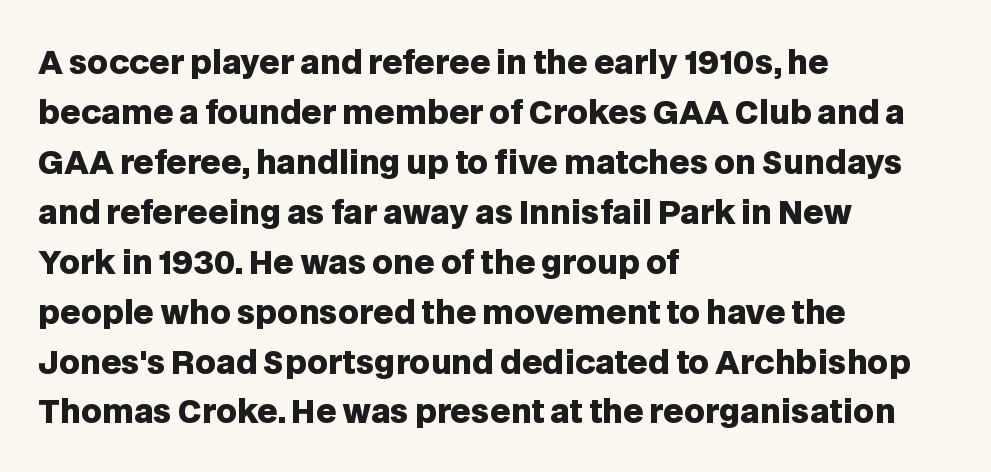
You could not count columns in this text — the font is proportionally spaced. Stroke terminals: plain, sans-serif. Caption: multi-line text, flush left, ragged right. Heft: maximum for text — a bold. No word sits above an underline. Honestly, the letter spacing is just normal — you wouldn't notice it.
